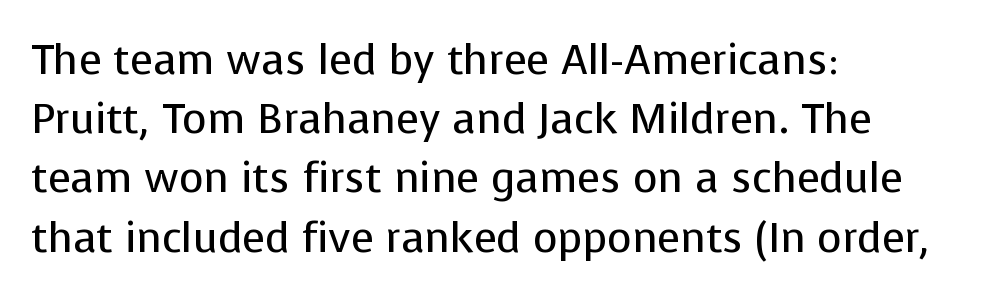
Q: Is the text bold? A: No.
Q: Is the text italic (slanted)? A: No, it is upright.
Q: Is the typeface a serif or a sans-serif typeface? A: Sans-serif.
Q: Is the text underlined? A: No.
Q: How is the paragraph aligned? A: Left-aligned.
Q: Is the spacing between letters normal or unusually wide? A: Normal.
Q: Is the spacing between lines tight, normal or loose? A: Normal.
Q: Width (condensed, normal, or wide)? A: Normal.
Q: Stroke contrast? A: Low.
Q: x-height? A: Medium.
Q: Monospaced? A: No.
